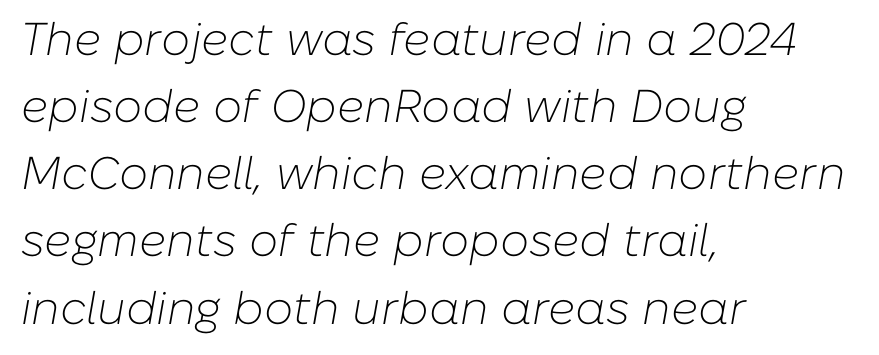
The designer left line spacing at the default. This sample has the flowing, uneven cadence of proportional lettering. The axis of the letterforms is tilted away from vertical. Clear beneath every line of the passage. The letterforms sit at book weight or below. Which margin do the lines hug? The left one — the right edge is uneven.
